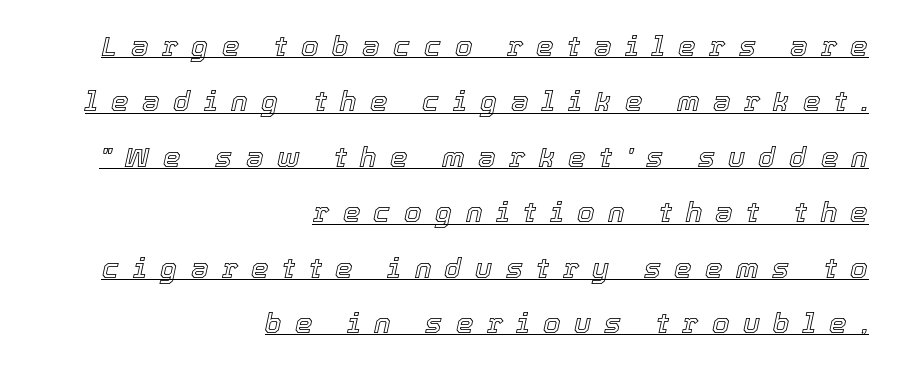
{"italic": "yes", "lean": "right", "slant_degrees": 12, "width": "normal", "x_height": "medium", "monospaced": "no", "underline": "yes", "align": "right", "line_spacing": "loose", "line_spacing_ratio": 1.98, "letter_spacing": "wide", "letter_spacing_em": 0.48, "glyph_px": 28}
